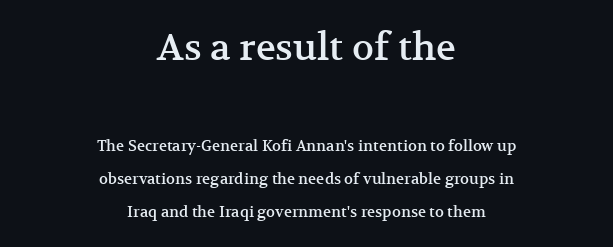
One-word summary of the alignment: center. Classification — serif. Between these two stacked blocks, the higher one wins on size. The letters stand straight up with perfectly vertical stems. Airy leading. These lines keep a tight, regular rhythm from letter to letter.
